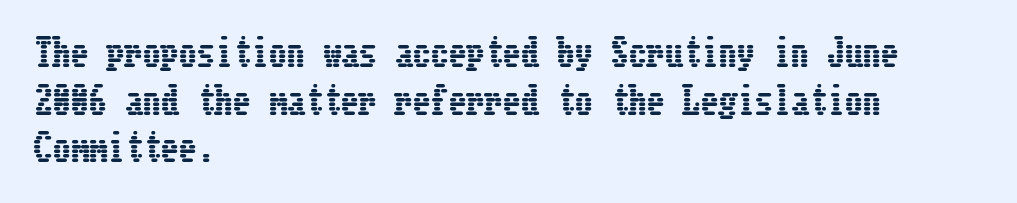
Q: Is the text italic (slanted)? A: No, it is upright.
Q: Is the text underlined? A: No.
Q: How is the paragraph aligned? A: Left-aligned.
Q: Is the spacing between letters normal or unusually wide? A: Normal.
Q: Is the spacing between lines tight, normal or loose? A: Normal.
Q: Width (condensed, normal, or wide)? A: Condensed.
Q: Stroke contrast? A: Low.
Q: x-height? A: Medium.
